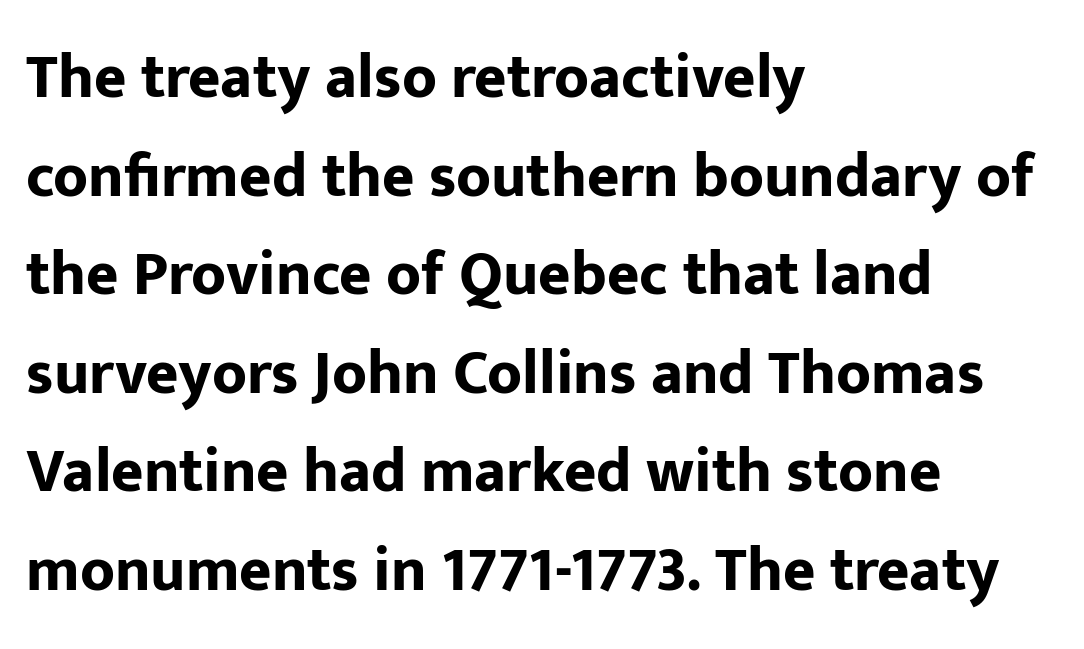
{"serif": "no", "italic": "no", "bold": "yes", "weight": "bold", "width": "normal", "stroke_contrast": "low", "x_height": "medium", "monospaced": "no", "underline": "no", "align": "left", "line_spacing": "normal", "line_spacing_ratio": 1.59, "letter_spacing": "normal", "letter_spacing_em": 0.0, "glyph_px": 62}
